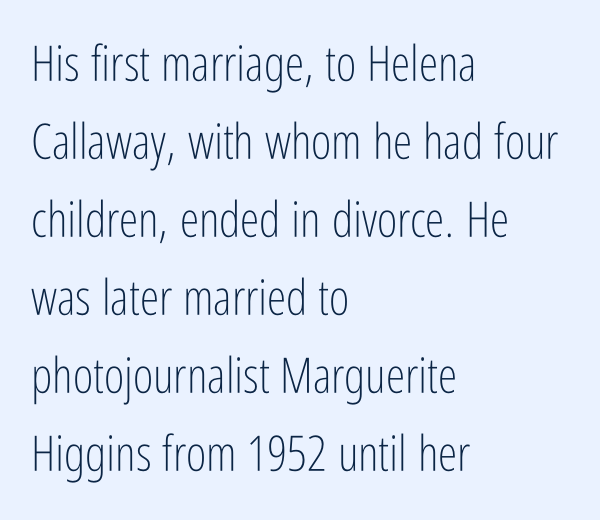
The image shows 49 px light, condensed sans-serif type, upright; set left-aligned, normal line spacing (1.59x), normal letter spacing, not underlined; low stroke contrast and a medium x-height.
